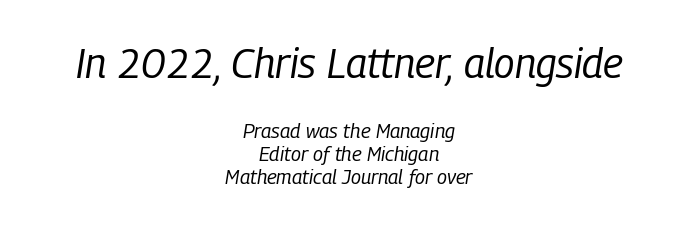
Q: Is the text bold? A: No.
Q: Is the text italic (slanted)? A: Yes, it leans right by about 9 degrees.
Q: Is the text underlined? A: No.
Q: How is the paragraph aligned? A: Centered.
Q: Is the spacing between letters normal or unusually wide? A: Normal.
Q: Is the spacing between lines tight, normal or loose? A: Tight.
Q: Which block of text is set in a larger size, the first (top) or the second (bottom)? A: The first (top) one.
Q: Width (condensed, normal, or wide)? A: Condensed.
Q: Stroke contrast? A: Low.
Q: x-height? A: Medium.
Q: Monospaced? A: No.
